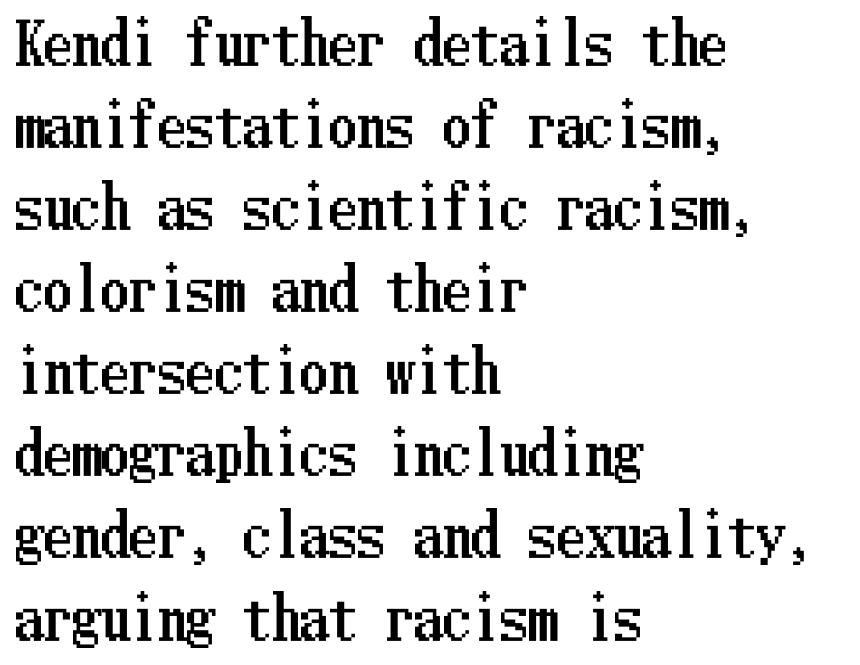
Q: Is the text italic (slanted)? A: No, it is upright.
Q: Is the text underlined? A: No.
Q: How is the paragraph aligned? A: Left-aligned.
Q: Is the spacing between letters normal or unusually wide? A: Normal.
Q: Is the spacing between lines tight, normal or loose? A: Normal.
Q: Width (condensed, normal, or wide)? A: Condensed.
Q: Stroke contrast? A: Low.
Q: x-height? A: Medium.
